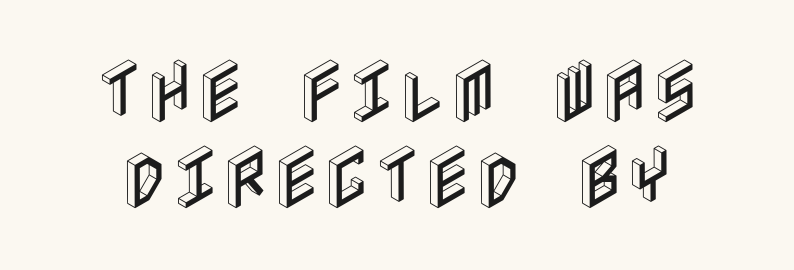
The face used here is rendered with its standard letterfit. Lines of text with bare space underneath. This is the regular roman posture of the typeface.
